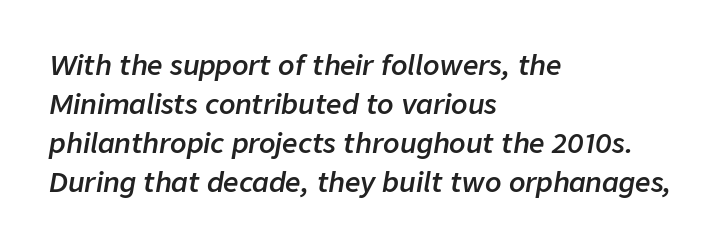
The image shows 27 px text type, italic (leaning right); set left-aligned, normal line spacing (1.45x), normal letter spacing, not underlined.
